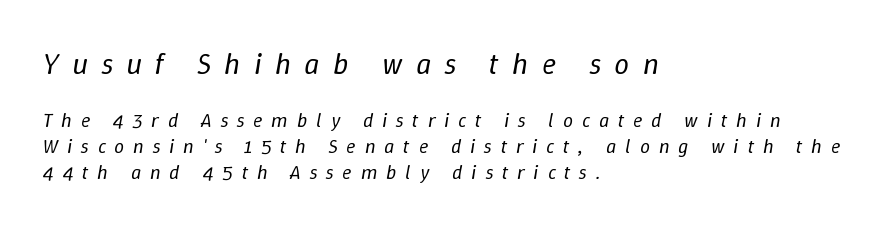
Notice how the stems are inclined rather than vertical — that's the hallmark of italics. Underlining? Definitely not there. The ragged edge is on the right, which tells us the setting is flush left. Scale decreases going downward across the two blocks. Notice how descenders clear the ascenders below comfortably — that's standard leading.
